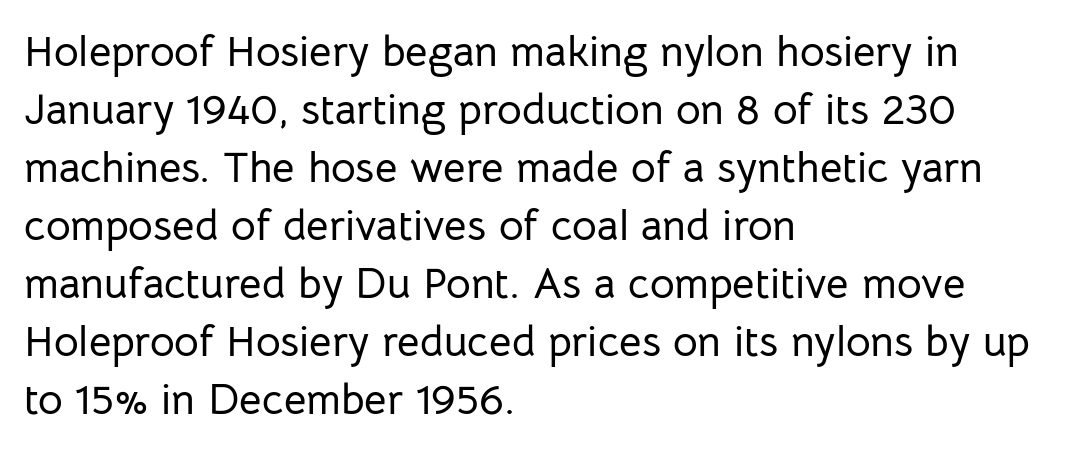
If you drew a line through each stem, it would be perfectly vertical. Spacing verdict: proportional, widths tailored to each character. Descenders hang freely into open space. The lines sit at an ordinary, default distance from one another. Between one letter and the next there's only the usual sliver of space.
